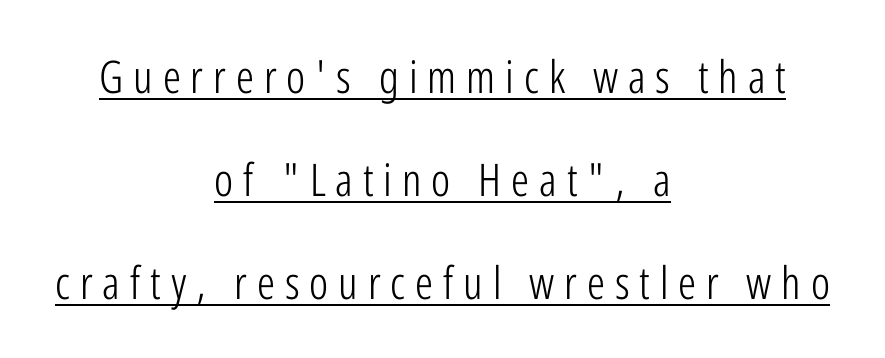
Tracking here is generous; glyphs stand well apart from one another. Does a line run under the words? Yes, clearly. These lines stand farther apart than default settings would place them. Nothing sits at the stroke ends, so this counts as sans-serif. The rendering uses natural spacing where letterforms have individual widths.
